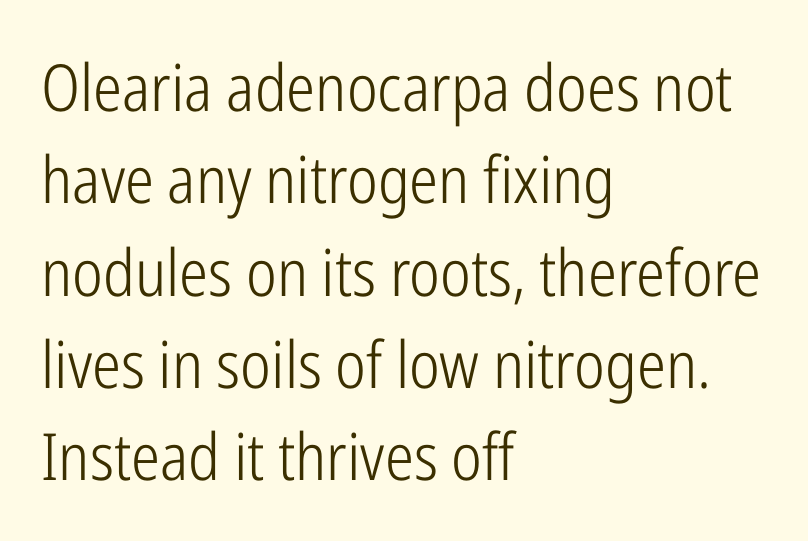
The image shows 65 px light, condensed sans-serif type, upright; set left-aligned, normal line spacing (1.42x), normal letter spacing, not underlined; low stroke contrast and a medium x-height.
